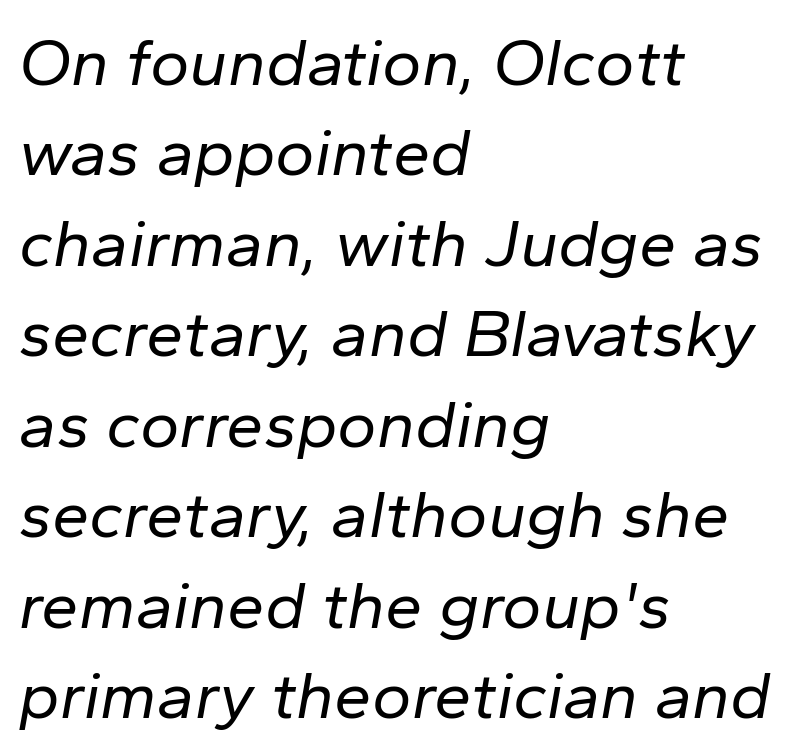
The image shows 67 px regular-weight type, italic (leaning right); set left-aligned, normal line spacing (1.35x), normal letter spacing, not underlined; low stroke contrast and a medium x-height.
